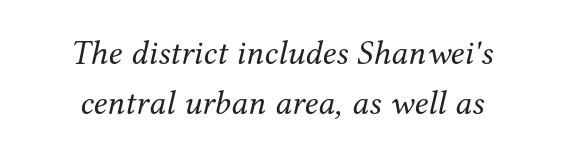
{"serif": "yes", "italic": "yes", "lean": "right", "slant_degrees": 12, "bold": "no", "weight": "regular", "width": "normal", "stroke_contrast": "medium", "x_height": "medium", "monospaced": "no", "underline": "no", "align": "center", "line_spacing": "normal", "line_spacing_ratio": 1.44, "letter_spacing": "normal", "letter_spacing_em": 0.0, "glyph_px": 35}
